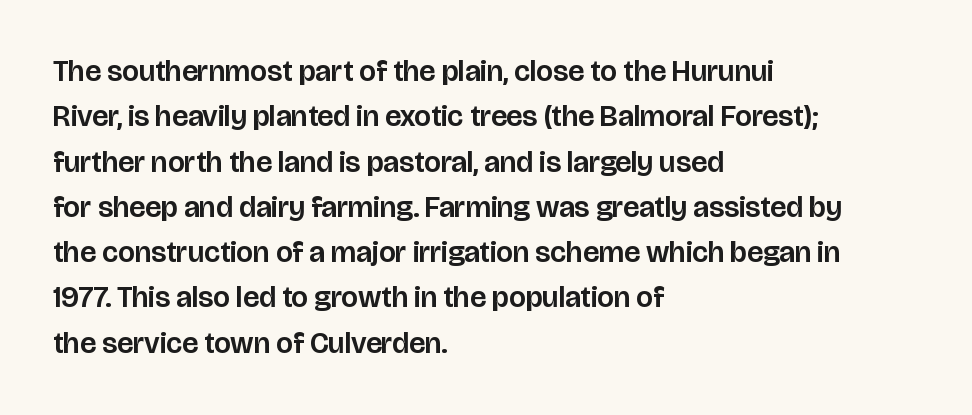
Every row of glyphs begins at an identical x-position on the left. Varying glyph widths throughout — classic text-font behaviour. The tracking reads as untouched default to a designer's eye. I'd call this a sans setting — the letters go barefoot. Type without underlining.
